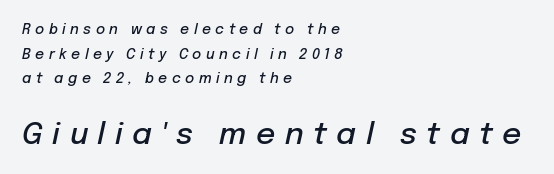
The image shows 30 px semibold type, italic (leaning right); set left-aligned, line spacing 1.76x, unusually wide letter spacing (+0.32 em), not underlined; the second (bottom) block is 2.14x larger; low stroke contrast and a medium x-height.
